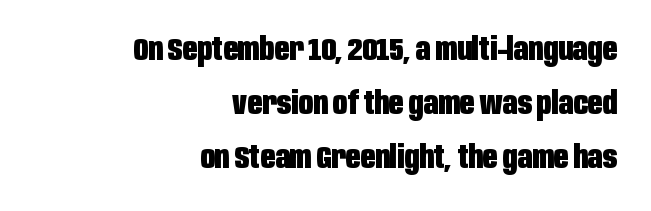
The image shows 32 px heavy, condensed sans-serif type, upright; set right-aligned, normal line spacing (1.69x), normal letter spacing, not underlined; low stroke contrast and a large x-height.
